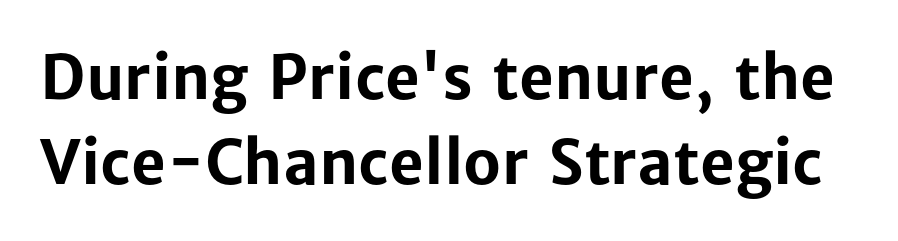
Q: Is the text bold? A: Yes.
Q: Is the text italic (slanted)? A: No, it is upright.
Q: Is the typeface a serif or a sans-serif typeface? A: Sans-serif.
Q: Is the text underlined? A: No.
Q: Is the spacing between letters normal or unusually wide? A: Normal.
Q: Is the spacing between lines tight, normal or loose? A: Normal.
Q: Width (condensed, normal, or wide)? A: Normal.
Q: Stroke contrast? A: Low.
Q: x-height? A: Medium.
Q: Monospaced? A: No.
